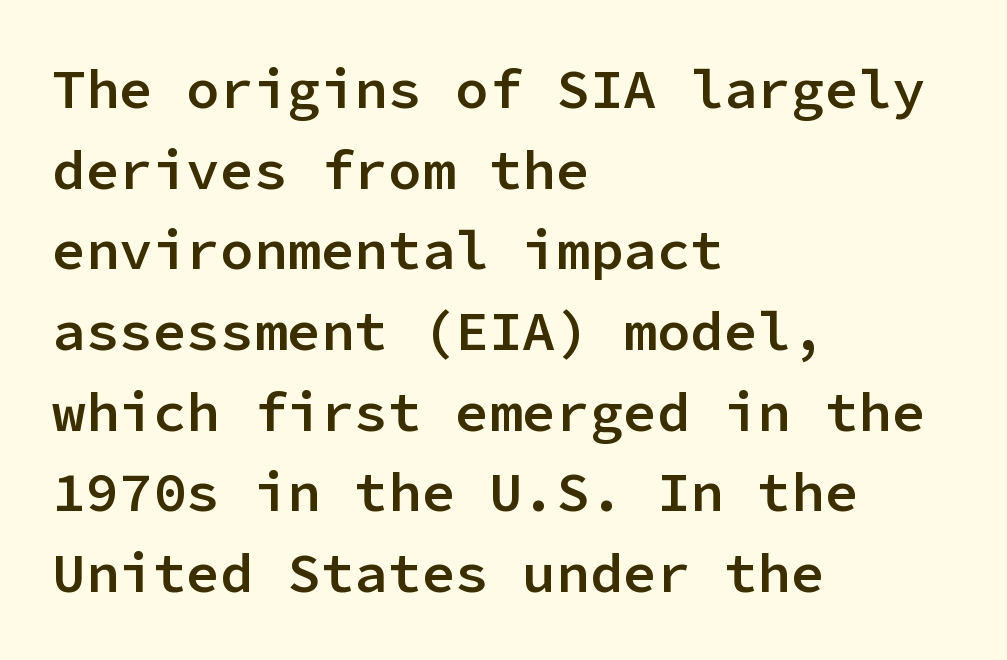
Reading down the column, the eye jumps a familiar distance to each next line. Decoration check: the copy has no underline. Classification — sans serif. How heavy is the stroke? Medium-heavy — a semibold, shy of bold.
